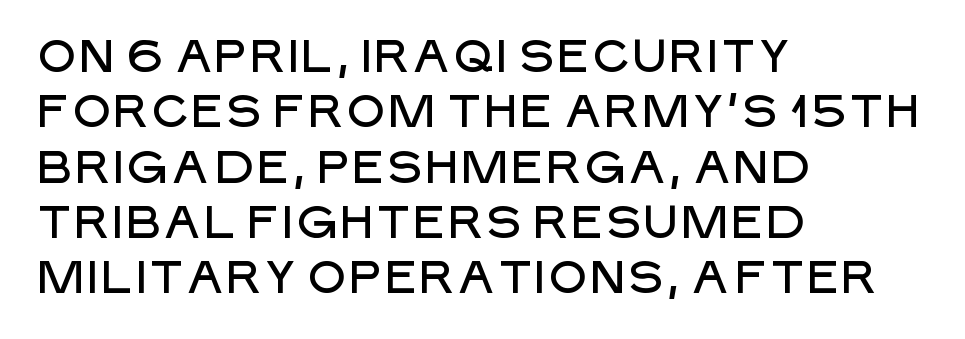
{"serif": "no", "italic": "no", "width": "normal", "stroke_contrast": "low", "x_height": "large", "monospaced": "no", "underline": "no", "align": "left", "line_spacing_ratio": 1.23, "letter_spacing": "normal", "letter_spacing_em": 0.0, "glyph_px": 45}
